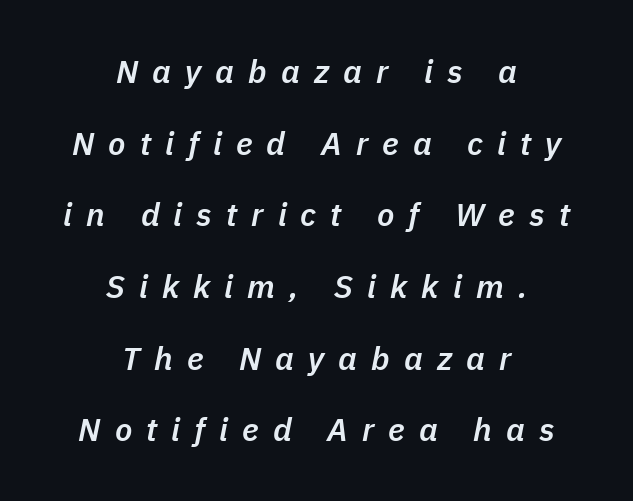
The image shows 32 px semibold type, italic (leaning right); set centered, loose line spacing (2.24x), unusually wide letter spacing (+0.44 em), not underlined; low stroke contrast and a medium x-height.
